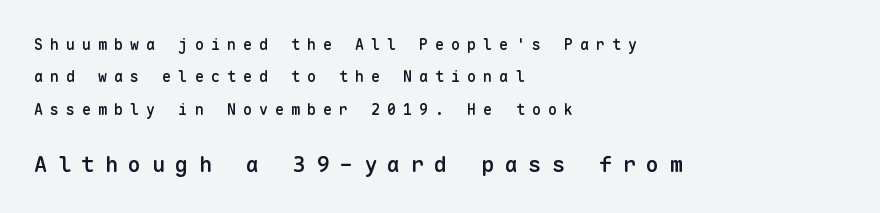
{"italic": "no", "bold": "semi", "underline": "no", "align": "left", "line_spacing": "loose", "line_spacing_ratio": 2.16, "letter_spacing": "wide", "letter_spacing_em": 0.47, "larger_block": "second", "size_ratio": 1.47, "glyph_px": 22}
